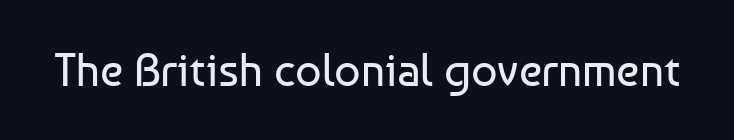
{"serif": "no", "italic": "no", "bold": "no", "weight": "regular", "width": "normal", "stroke_contrast": "low", "x_height": "medium", "monospaced": "no", "underline": "no", "letter_spacing": "normal", "letter_spacing_em": 0.0, "glyph_px": 46}
